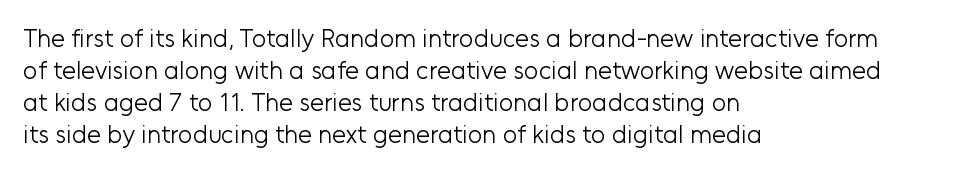
The image shows 25 px text type, upright; set left-aligned, normal line spacing (1.28x), normal letter spacing, not underlined.
